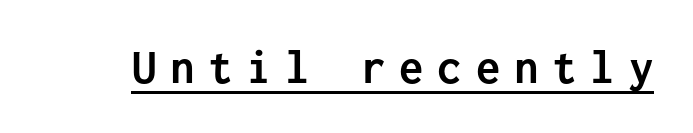
The type sits square on the baseline with zero lean. Here the designer chose a console-style face with uniform glyph widths. Glance below the letters and you will spot a drawn line. Stroke thickness is high; the sample reads as a true bold.
